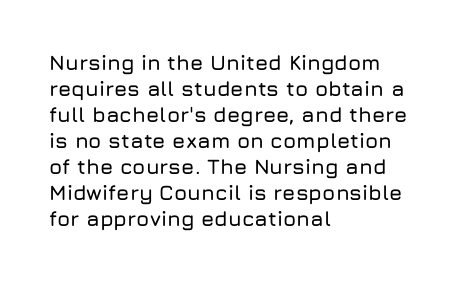
The typesetter chose a ragged-right arrangement here. The type sits square on the baseline with zero lean. There is no visible air inserted between adjacent glyphs. Has an underline been added? It has not.
